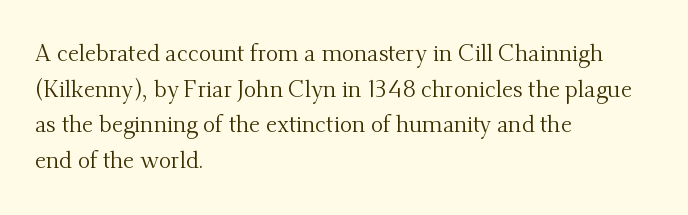
Q: Is the text bold? A: No.
Q: Is the text italic (slanted)? A: No, it is upright.
Q: Is the text underlined? A: No.
Q: How is the paragraph aligned? A: Left-aligned.
Q: Is the spacing between letters normal or unusually wide? A: Normal.
Q: Is the spacing between lines tight, normal or loose? A: Normal.
